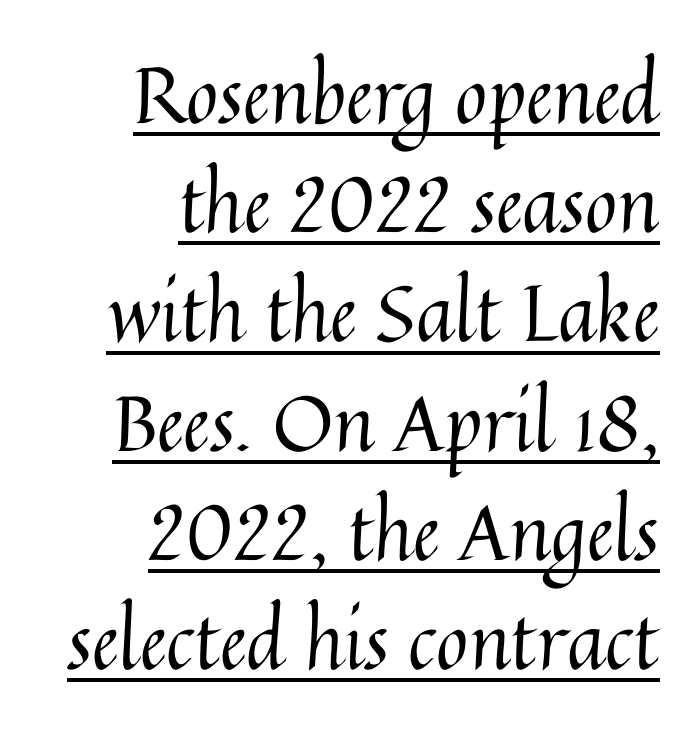
{"bold": "no", "weight": "regular", "width": "normal", "stroke_contrast": "medium", "x_height": "medium", "monospaced": "no", "underline": "yes", "align": "right", "line_spacing": "normal", "line_spacing_ratio": 1.4, "letter_spacing": "normal", "letter_spacing_em": 0.0, "glyph_px": 78}
